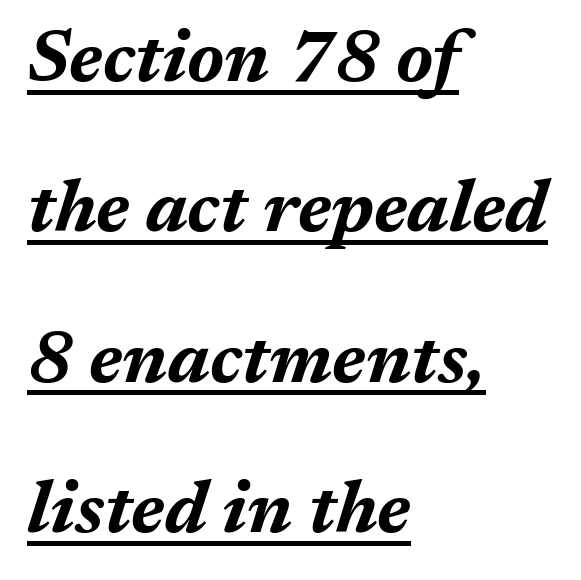
Q: Is the text bold? A: Yes.
Q: Is the text italic (slanted)? A: Yes, it leans right by about 17 degrees.
Q: Is the text underlined? A: Yes.
Q: How is the paragraph aligned? A: Left-aligned.
Q: Is the spacing between letters normal or unusually wide? A: Normal.
Q: Is the spacing between lines tight, normal or loose? A: Loose.
Q: Width (condensed, normal, or wide)? A: Normal.
Q: Stroke contrast? A: Medium.
Q: x-height? A: Medium.
Q: Monospaced? A: No.
